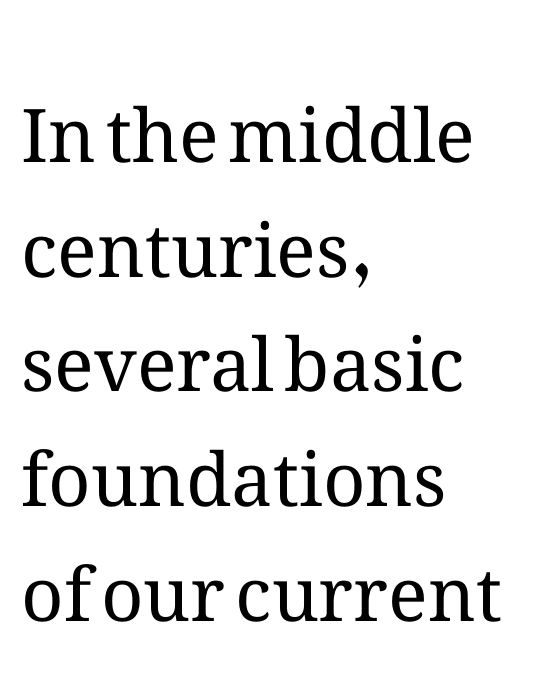
{"italic": "no", "bold": "no", "weight": "regular", "width": "normal", "stroke_contrast": "medium", "x_height": "medium", "monospaced": "no", "underline": "no", "align": "left", "line_spacing": "normal", "line_spacing_ratio": 1.55, "letter_spacing": "normal", "letter_spacing_em": 0.0, "glyph_px": 74}
